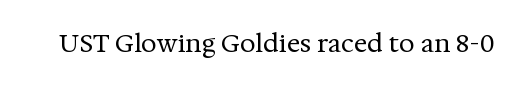
Q: Is the text bold? A: No.
Q: Is the text italic (slanted)? A: No, it is upright.
Q: Is the text underlined? A: No.
Q: Is the spacing between letters normal or unusually wide? A: Normal.
